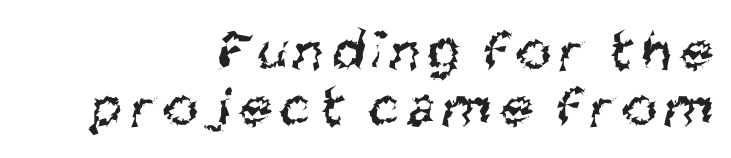
Weight: not bold — regular or lighter. These lines are rendered in a variable-pitch font. You could barely slide anything between these rows. If you drew a ruler down the right edge, every line would touch it.
